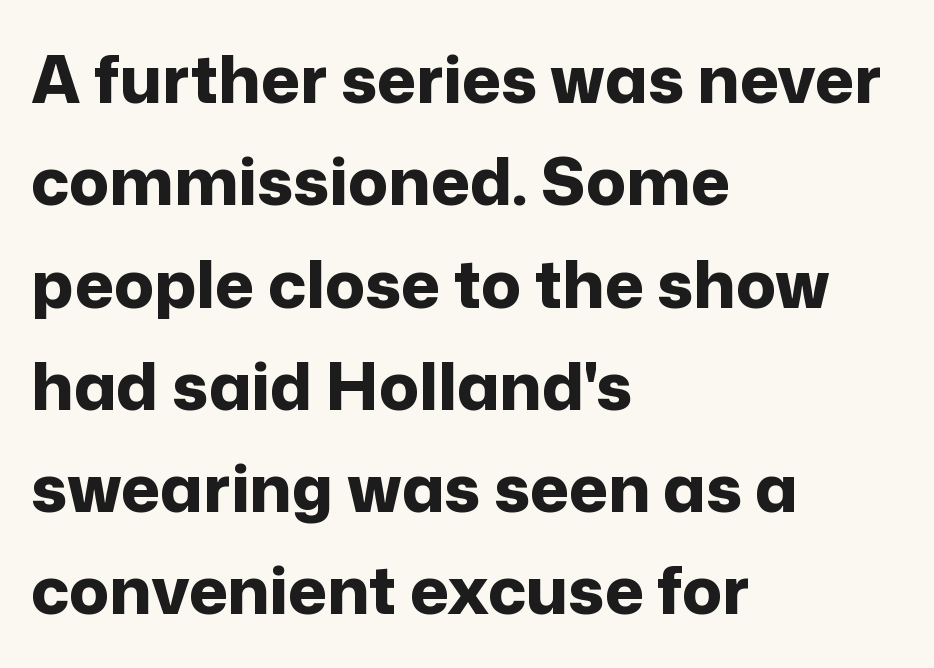
Observe the ordinary spacing: letters are neighbours, not strangers. In terms of leading, this rendering sits right in the middle. No word sits above an underline. Strong, thick strokes mark this as bold type. These lines stack with their left ends in a neat column.
